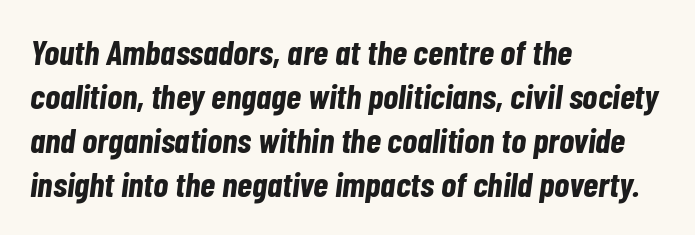
The image shows 35 px bold, condensed type, italic (leaning right); set left-aligned, normal line spacing (1.26x), normal letter spacing, not underlined; low stroke contrast and a medium x-height.
